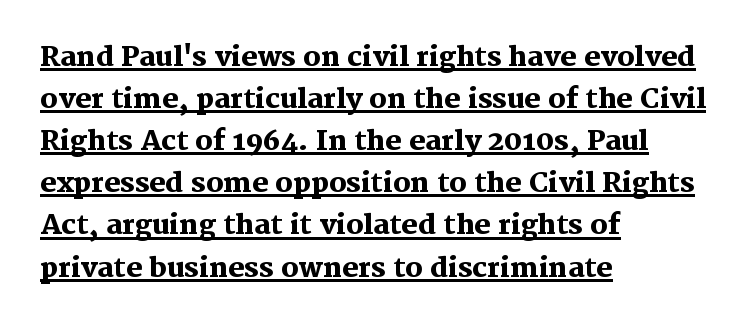
Typographic density is high because the face is bold. Unlike italic type, these characters show no tilt at all. This sample uses plain, unmodified letter spacing. Quick note: interline space is typical. Honestly, the underline is the first thing you notice here.
